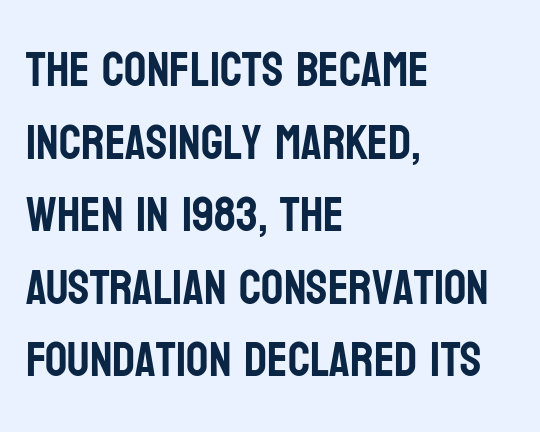
Q: Is the text italic (slanted)? A: No, it is upright.
Q: Is the typeface a serif or a sans-serif typeface? A: Sans-serif.
Q: Is the text underlined? A: No.
Q: How is the paragraph aligned? A: Left-aligned.
Q: Is the spacing between letters normal or unusually wide? A: Normal.
Q: Is the spacing between lines tight, normal or loose? A: Normal.
Q: Width (condensed, normal, or wide)? A: Condensed.
Q: Stroke contrast? A: Low.
Q: x-height? A: Large.
Q: Monospaced? A: No.
